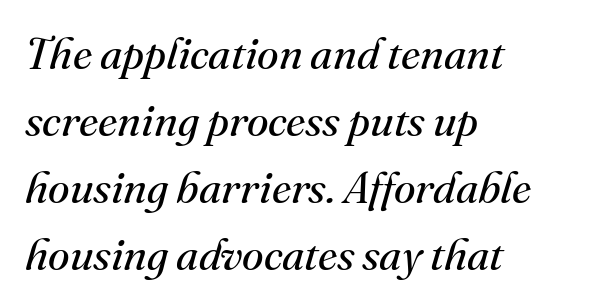
Q: Is the text bold? A: No.
Q: Is the text italic (slanted)? A: Yes, it leans right by about 16 degrees.
Q: Is the typeface a serif or a sans-serif typeface? A: Serif.
Q: Is the text underlined? A: No.
Q: How is the paragraph aligned? A: Left-aligned.
Q: Is the spacing between letters normal or unusually wide? A: Normal.
Q: Is the spacing between lines tight, normal or loose? A: Normal.
Q: Width (condensed, normal, or wide)? A: Normal.
Q: Stroke contrast? A: Medium.
Q: x-height? A: Small.
Q: Monospaced? A: No.
